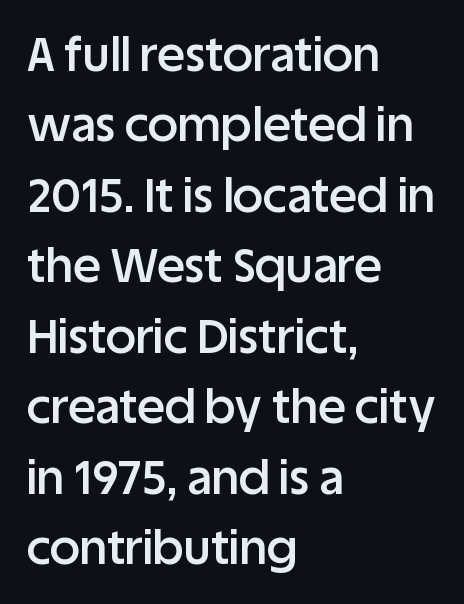
The image shows 47 px semibold sans-serif type, upright; set left-aligned, normal line spacing (1.5x), normal letter spacing, not underlined; low stroke contrast and a large x-height.
